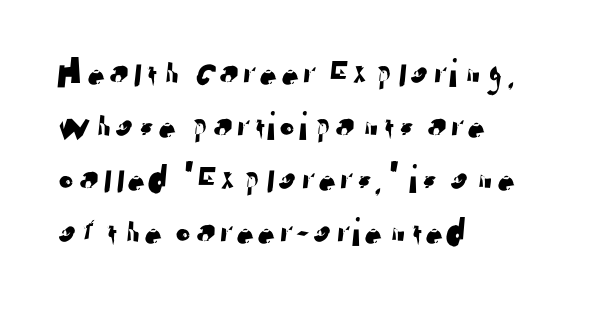
Q: Is the typeface a serif or a sans-serif typeface? A: Sans-serif.
Q: Is the text underlined? A: No.
Q: How is the paragraph aligned? A: Left-aligned.
Q: Is the spacing between letters normal or unusually wide? A: Normal.
Q: Is the spacing between lines tight, normal or loose? A: Normal.
Q: Width (condensed, normal, or wide)? A: Normal.
Q: Stroke contrast? A: Low.
Q: x-height? A: Medium.
Q: Monospaced? A: No.
